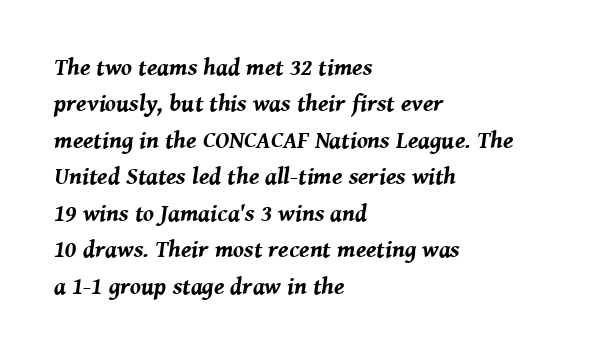
Between one letter and the next there's only the usual sliver of space. Quick note: underline off. In terms of weight, the rendering is a true, heavy bold. Short and long lines alike share a common starting point at left. If you measured baseline to baseline, you'd find a middling distance.
